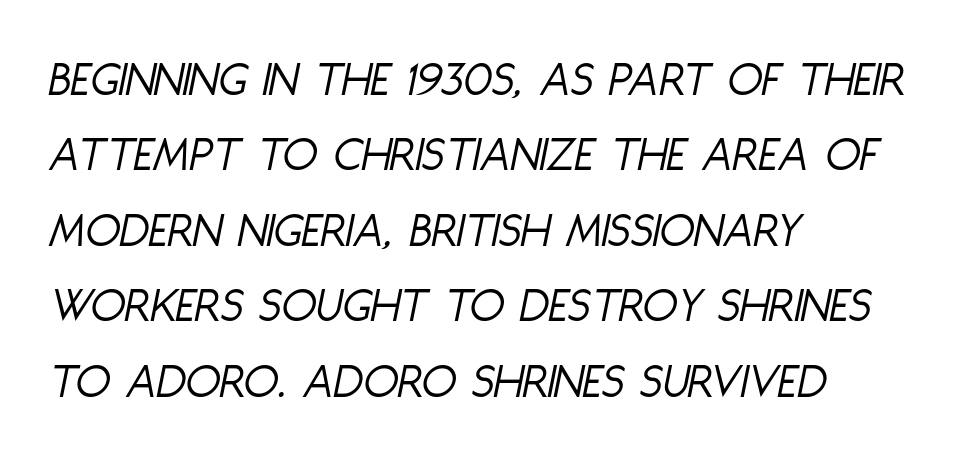
A clean baseline with only descenders dipping below it. These lines were composed using italics. No chunkiness to these letters — they're not bold. Tracking here is standard; glyphs follow each other at the usual distance. Is this a fixed-width face? No — the glyphs have proportional, varying widths.
